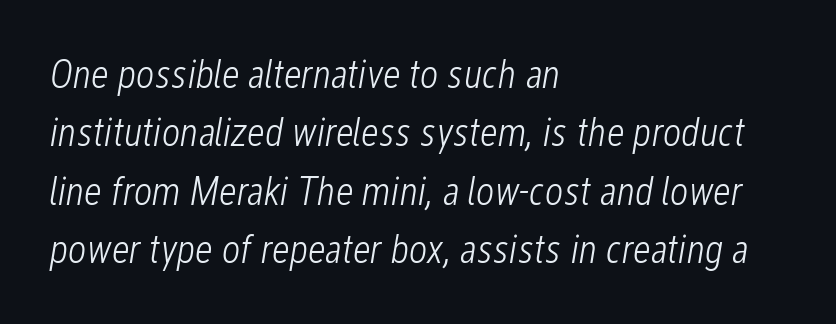
The image shows 40 px light, condensed type, italic (leaning right); set left-aligned, normal line spacing (1.46x), normal letter spacing, not underlined; low stroke contrast and a medium x-height.
